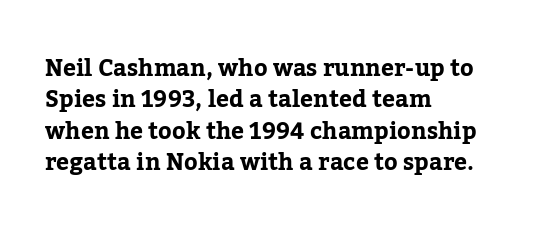
The image shows 23 px text type, upright; set left-aligned, normal line spacing (1.36x), normal letter spacing, not underlined.
